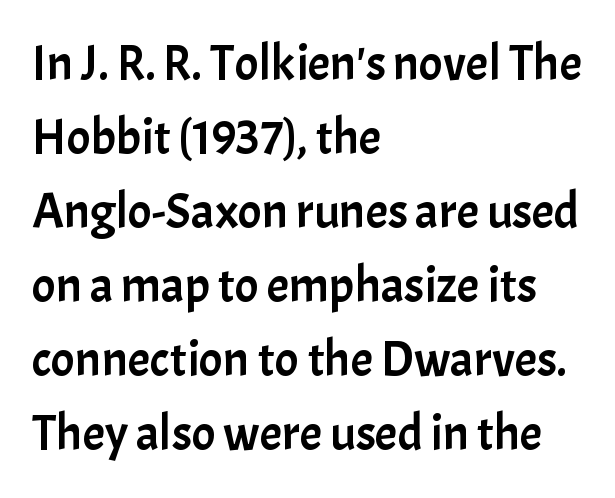
Q: Is the text italic (slanted)? A: No, it is upright.
Q: Is the typeface a serif or a sans-serif typeface? A: Sans-serif.
Q: Is the text underlined? A: No.
Q: How is the paragraph aligned? A: Left-aligned.
Q: Is the spacing between letters normal or unusually wide? A: Normal.
Q: Is the spacing between lines tight, normal or loose? A: Normal.
Q: Width (condensed, normal, or wide)? A: Normal.
Q: Stroke contrast? A: Low.
Q: x-height? A: Medium.
Q: Monospaced? A: No.
